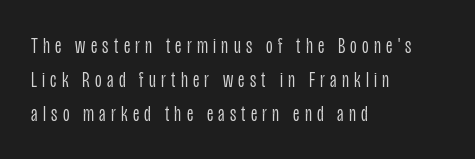
Q: Is the text bold? A: No.
Q: Is the text italic (slanted)? A: No, it is upright.
Q: Is the text underlined? A: No.
Q: How is the paragraph aligned? A: Left-aligned.
Q: Is the spacing between letters normal or unusually wide? A: Unusually wide.
Q: Is the spacing between lines tight, normal or loose? A: Normal.
